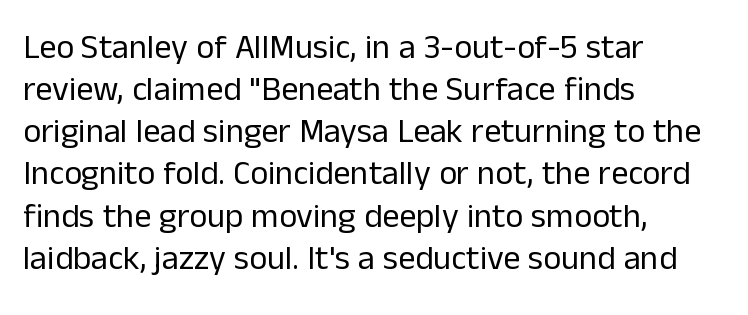
The image shows 34 px regular-weight sans-serif type, upright; set left-aligned, line spacing 1.24x, normal letter spacing, not underlined; low stroke contrast and a medium x-height.
